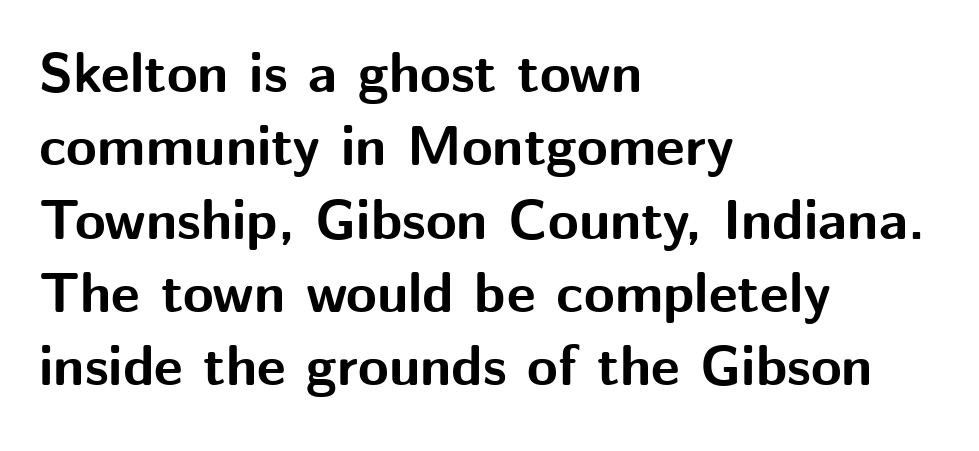
Bare-footed words on every line. Caption: bold face, heavy strokes. Regarding leading, the lines here are spaced in the standard way. Proportional: the letters do not fall into vertical columns.
